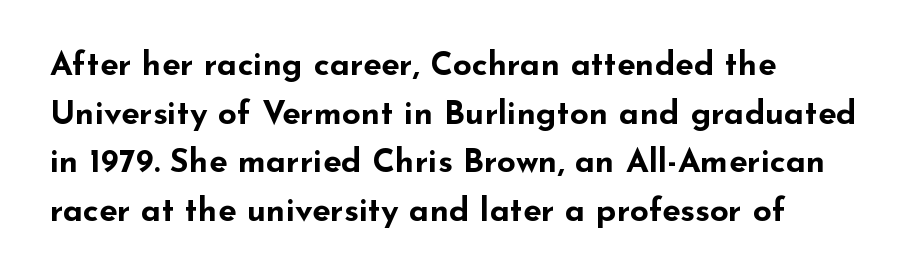
Q: Is the text bold? A: Yes.
Q: Is the text italic (slanted)? A: No, it is upright.
Q: Is the typeface a serif or a sans-serif typeface? A: Sans-serif.
Q: Is the text underlined? A: No.
Q: How is the paragraph aligned? A: Left-aligned.
Q: Is the spacing between letters normal or unusually wide? A: Normal.
Q: Is the spacing between lines tight, normal or loose? A: Normal.
Q: Width (condensed, normal, or wide)? A: Wide.
Q: Stroke contrast? A: Low.
Q: x-height? A: Small.
Q: Monospaced? A: No.
